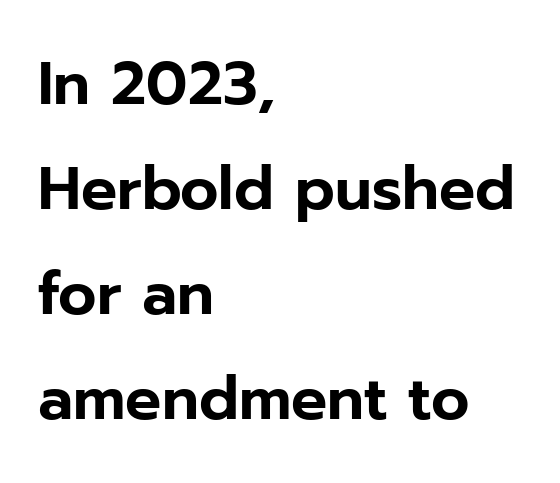
{"serif": "no", "italic": "no", "width": "normal", "stroke_contrast": "low", "x_height": "medium", "monospaced": "no", "underline": "no", "align": "left", "line_spacing_ratio": 1.75, "letter_spacing": "normal", "letter_spacing_em": 0.0, "glyph_px": 60}
